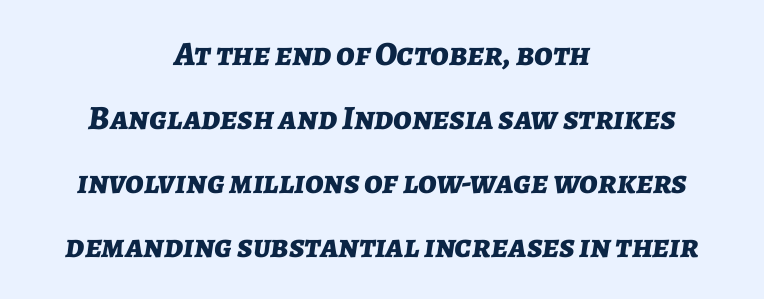
The paragraph shown floats in the horizontal middle. The passage shown leans; its letterforms are oblique. Stroke thickness is high; the sample reads as a true bold. Default kerning and tracking; the words read as compact shapes. The passage shown is typed in a proportional face where columns would drift. Nobody drew a line under any word here.
